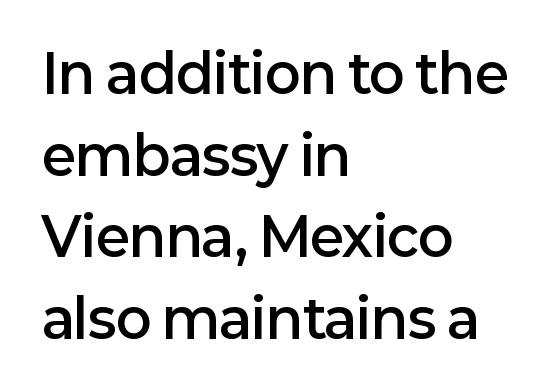
Q: Is the text bold? A: Semi-bold.
Q: Is the text italic (slanted)? A: No, it is upright.
Q: Is the typeface a serif or a sans-serif typeface? A: Sans-serif.
Q: Is the text underlined? A: No.
Q: How is the paragraph aligned? A: Left-aligned.
Q: Is the spacing between letters normal or unusually wide? A: Normal.
Q: Is the spacing between lines tight, normal or loose? A: Normal.
Q: Width (condensed, normal, or wide)? A: Normal.
Q: Stroke contrast? A: Low.
Q: x-height? A: Medium.
Q: Monospaced? A: No.
